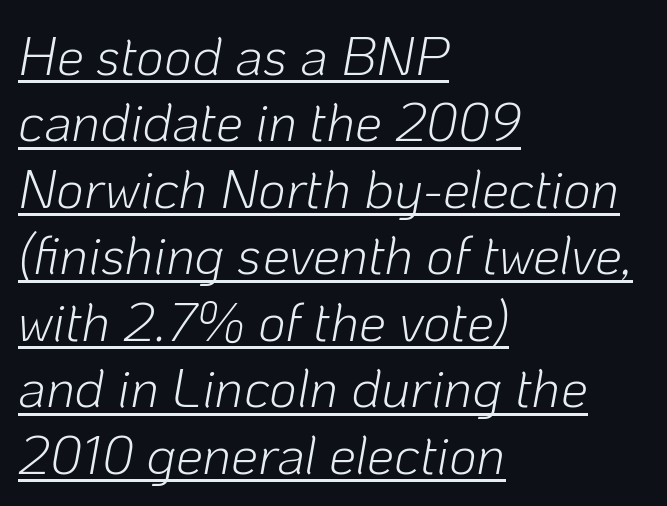
{"italic": "yes", "lean": "right", "slant_degrees": 10, "bold": "no", "weight": "light", "width": "normal", "stroke_contrast": "low", "x_height": "medium", "monospaced": "no", "underline": "yes", "align": "left", "line_spacing_ratio": 1.23, "letter_spacing": "normal", "letter_spacing_em": 0.0, "glyph_px": 54}
